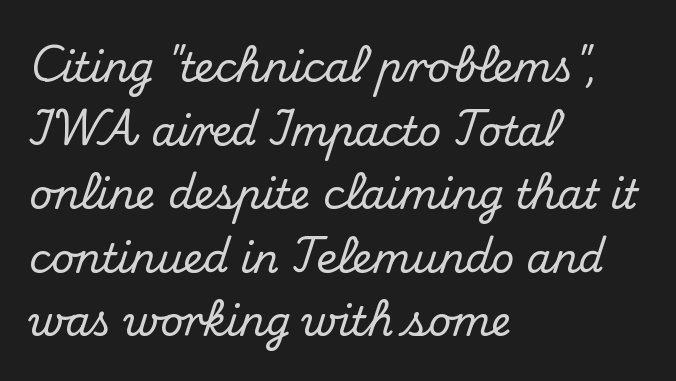
Words appear dense and cohesive because spacing is normal. If you measured baseline to baseline, you'd find a middling distance. Is this a fixed-width face? No — the glyphs have proportional, varying widths. Descenders are the only things crossing below the line. The lines in this sample share a left origin and differ only in where they stop.
